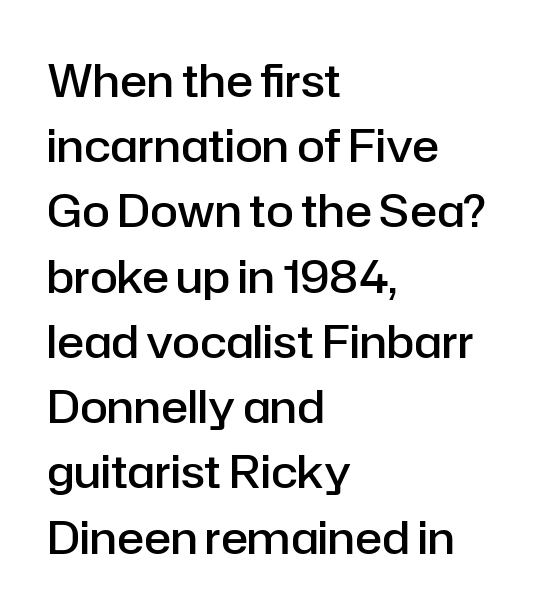
What's the leading like? Ordinary, nothing unusual. Look at the bottom of the vertical strokes: they stop flat, with no serifs. Semibold letterforms, between regular and bold. Rendered with straight, roman letterforms.
